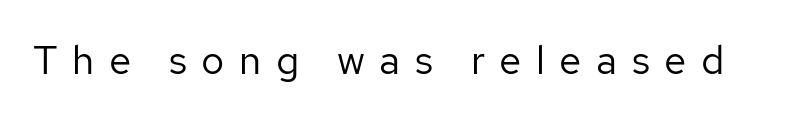
Here the designer chose a conventional face with non-uniform glyph widths. Inter-character spacing is expanded well beyond the font's built-in metrics. Stems here are at most as thick as an everyday book face. No word sits above an underline. Font category for this specimen: sans-serif.
